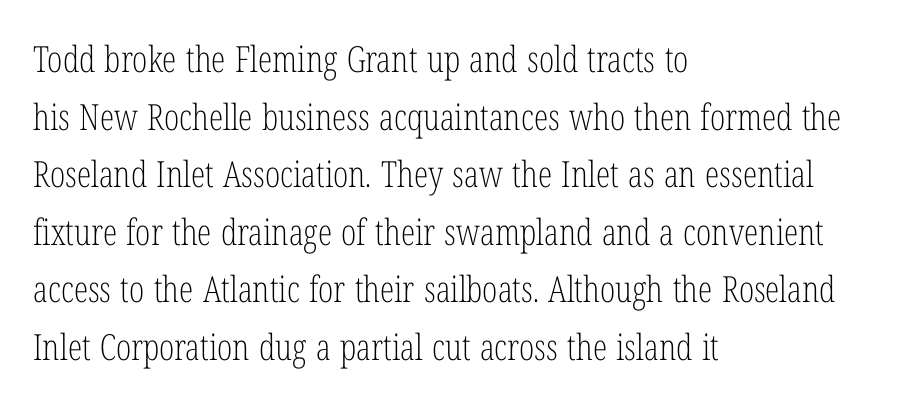
Q: Is the text bold? A: No.
Q: Is the text italic (slanted)? A: No, it is upright.
Q: Is the typeface a serif or a sans-serif typeface? A: Serif.
Q: Is the text underlined? A: No.
Q: How is the paragraph aligned? A: Left-aligned.
Q: Is the spacing between letters normal or unusually wide? A: Normal.
Q: Is the spacing between lines tight, normal or loose? A: Normal.
Q: Width (condensed, normal, or wide)? A: Condensed.
Q: Stroke contrast? A: Low.
Q: x-height? A: Medium.
Q: Monospaced? A: No.
